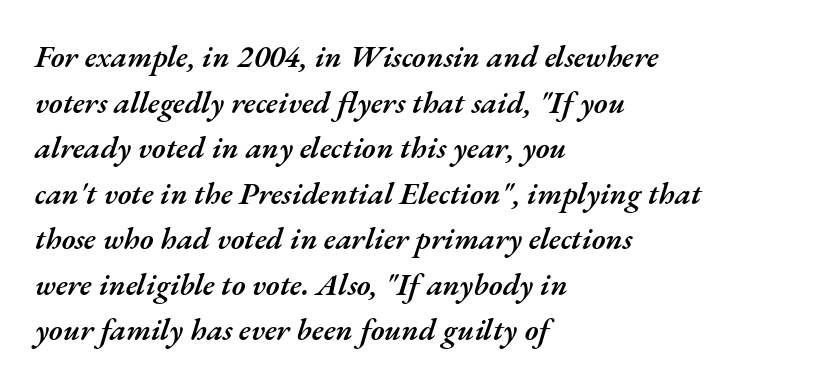
The image shows 31 px semibold type, italic (leaning right); set left-aligned, normal line spacing (1.47x), normal letter spacing, not underlined; medium stroke contrast and a small x-height.
